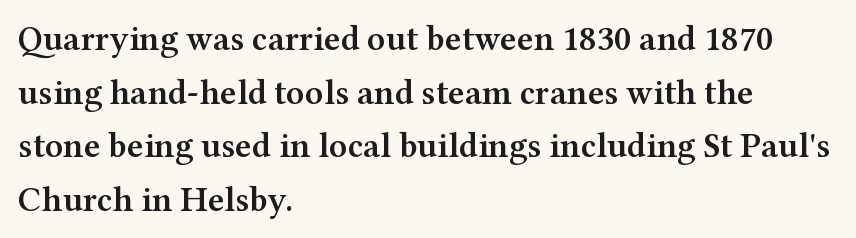
Q: Is the text bold? A: Semi-bold.
Q: Is the text italic (slanted)? A: No, it is upright.
Q: Is the typeface a serif or a sans-serif typeface? A: Serif.
Q: Is the text underlined? A: No.
Q: How is the paragraph aligned? A: Left-aligned.
Q: Is the spacing between letters normal or unusually wide? A: Normal.
Q: Is the spacing between lines tight, normal or loose? A: Normal.
Q: Width (condensed, normal, or wide)? A: Wide.
Q: Stroke contrast? A: Medium.
Q: x-height? A: Medium.
Q: Monospaced? A: No.
